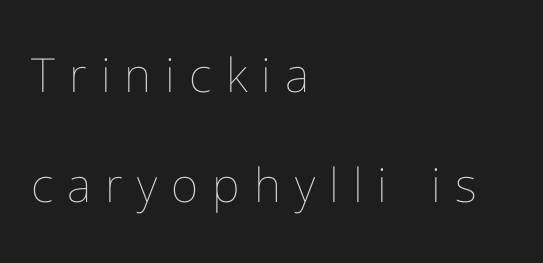
Q: Is the text bold? A: No.
Q: Is the text italic (slanted)? A: No, it is upright.
Q: Is the text underlined? A: No.
Q: How is the paragraph aligned? A: Left-aligned.
Q: Is the spacing between letters normal or unusually wide? A: Unusually wide.
Q: Is the spacing between lines tight, normal or loose? A: Loose.
Q: Width (condensed, normal, or wide)? A: Normal.
Q: Stroke contrast? A: Low.
Q: x-height? A: Medium.
Q: Monospaced? A: No.
